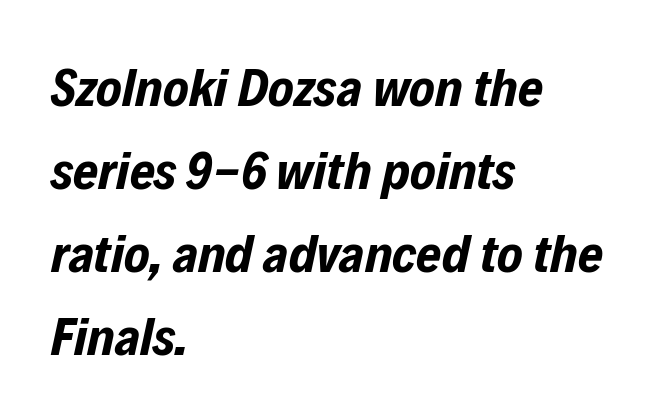
One-word summary of the alignment: left. There is no visible air inserted between adjacent glyphs. Clear beneath every line of the passage. A typesetter would call this proportional, since set widths differ per character.
